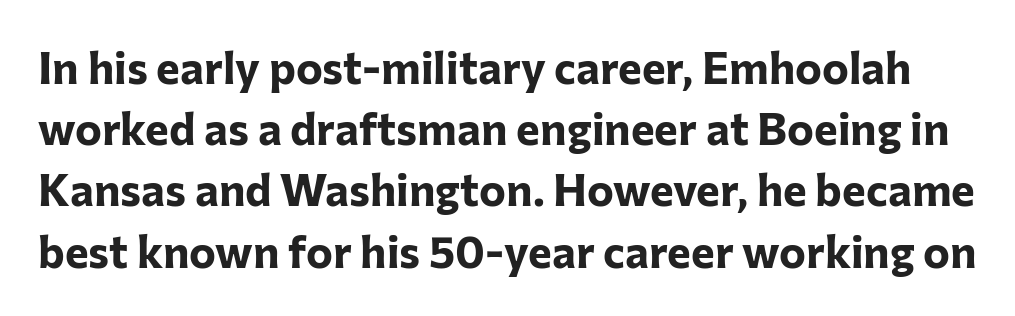
Q: Is the text bold? A: Yes.
Q: Is the text italic (slanted)? A: No, it is upright.
Q: Is the typeface a serif or a sans-serif typeface? A: Sans-serif.
Q: Is the text underlined? A: No.
Q: Is the spacing between letters normal or unusually wide? A: Normal.
Q: Is the spacing between lines tight, normal or loose? A: Normal.
Q: Width (condensed, normal, or wide)? A: Normal.
Q: Stroke contrast? A: Low.
Q: x-height? A: Medium.
Q: Monospaced? A: No.
